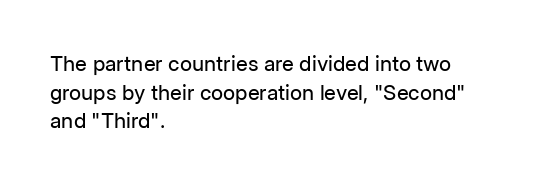
Q: Is the text bold? A: No.
Q: Is the text italic (slanted)? A: No, it is upright.
Q: Is the text underlined? A: No.
Q: How is the paragraph aligned? A: Left-aligned.
Q: Is the spacing between letters normal or unusually wide? A: Normal.
Q: Is the spacing between lines tight, normal or loose? A: Normal.
